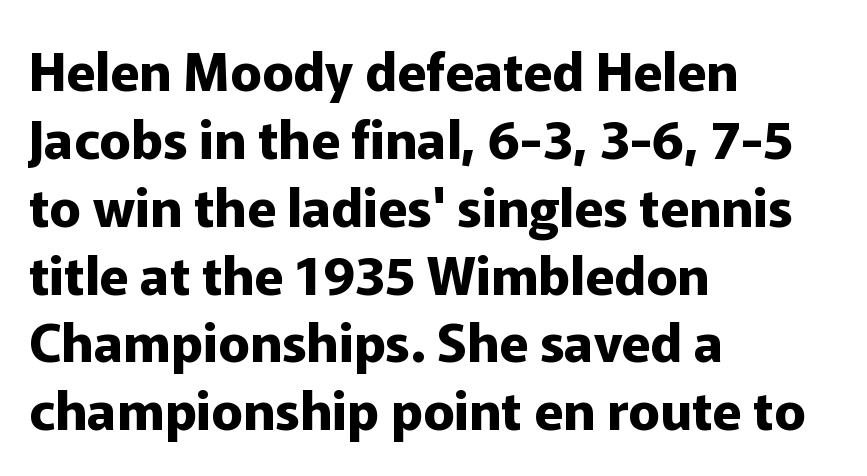
{"serif": "no", "italic": "no", "bold": "yes", "weight": "bold", "width": "normal", "stroke_contrast": "low", "x_height": "medium", "monospaced": "no", "underline": "no", "align": "left", "line_spacing": "normal", "line_spacing_ratio": 1.28, "letter_spacing": "normal", "letter_spacing_em": 0.0, "glyph_px": 53}
